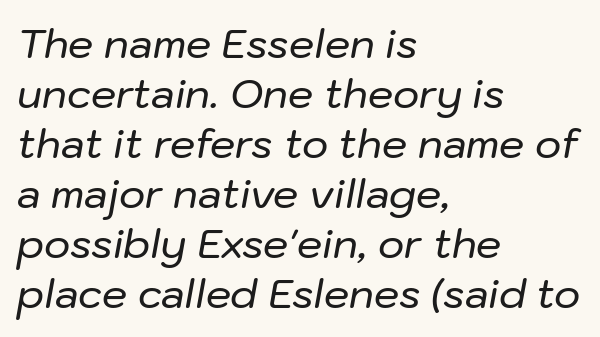
{"italic": "yes", "lean": "right", "slant_degrees": 10, "width": "normal", "stroke_contrast": "low", "x_height": "medium", "monospaced": "no", "underline": "no", "align": "left", "line_spacing": "normal", "line_spacing_ratio": 1.25, "letter_spacing": "normal", "letter_spacing_em": 0.0, "glyph_px": 40}
